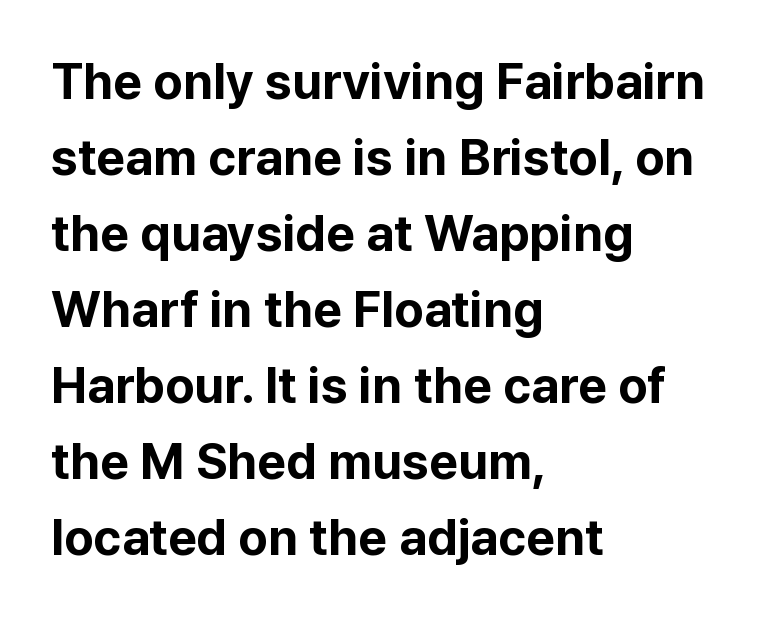
{"serif": "no", "italic": "no", "bold": "yes", "weight": "bold", "width": "normal", "stroke_contrast": "low", "x_height": "medium", "monospaced": "no", "underline": "no", "align": "left", "line_spacing": "normal", "line_spacing_ratio": 1.52, "letter_spacing": "normal", "letter_spacing_em": 0.0, "glyph_px": 50}
